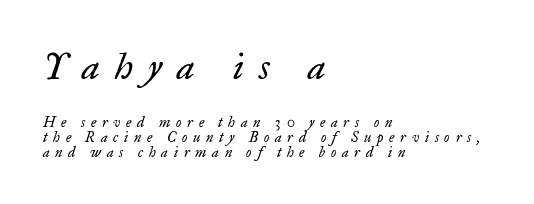
Q: Is the text bold? A: No.
Q: Is the text italic (slanted)? A: Yes, it leans right by about 17 degrees.
Q: Is the typeface a serif or a sans-serif typeface? A: Serif.
Q: Is the text underlined? A: No.
Q: How is the paragraph aligned? A: Left-aligned.
Q: Is the spacing between letters normal or unusually wide? A: Unusually wide.
Q: Is the spacing between lines tight, normal or loose? A: Tight.
Q: Which block of text is set in a larger size, the first (top) or the second (bottom)? A: The first (top) one.
Q: Width (condensed, normal, or wide)? A: Normal.
Q: Stroke contrast? A: Low.
Q: x-height? A: Small.
Q: Monospaced? A: No.
